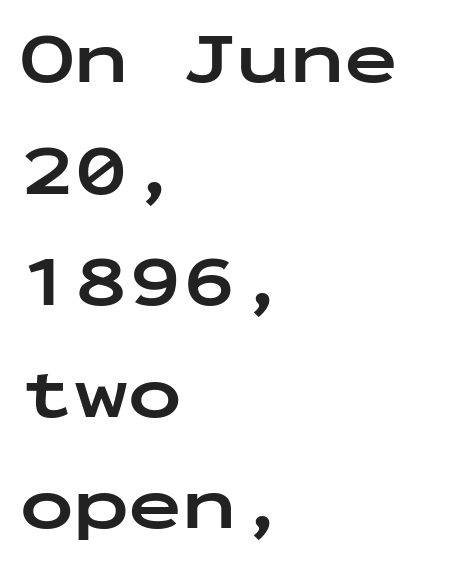
{"serif": "no", "italic": "no", "bold": "yes", "weight": "bold", "width": "wide", "stroke_contrast": "low", "x_height": "medium", "monospaced": "yes", "underline": "no", "align": "left", "line_spacing": "normal", "line_spacing_ratio": 1.55, "letter_spacing": "normal", "letter_spacing_em": 0.0, "glyph_px": 72}
